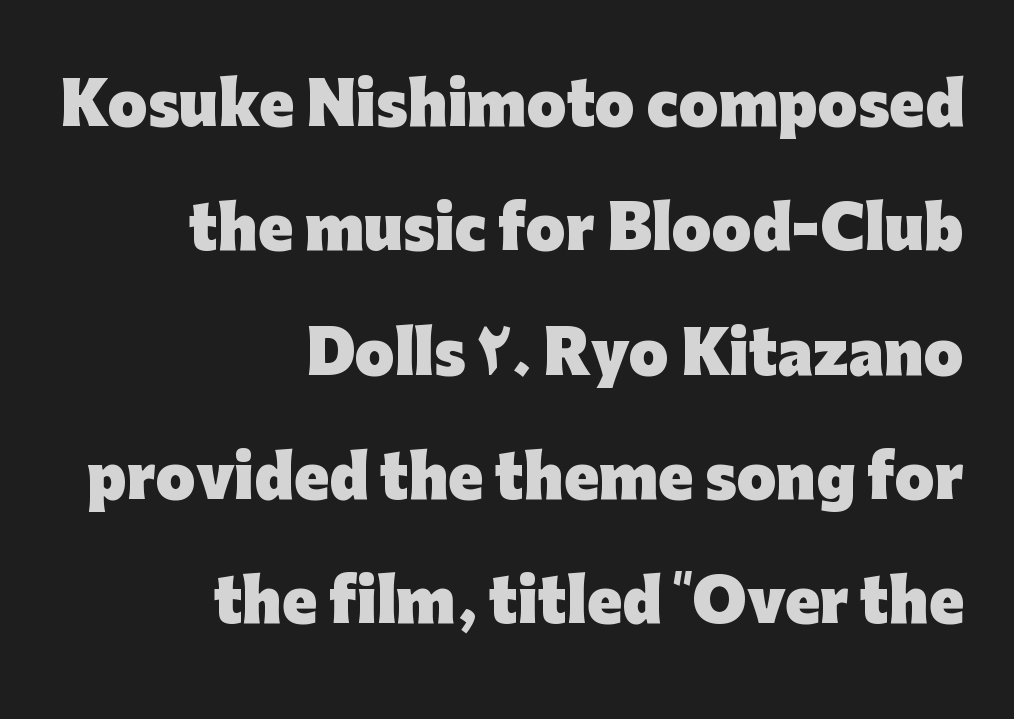
The image shows 57 px heavy sans-serif type, upright; set right-aligned, loose line spacing (2.18x), normal letter spacing, not underlined; low stroke contrast and a medium x-height.
